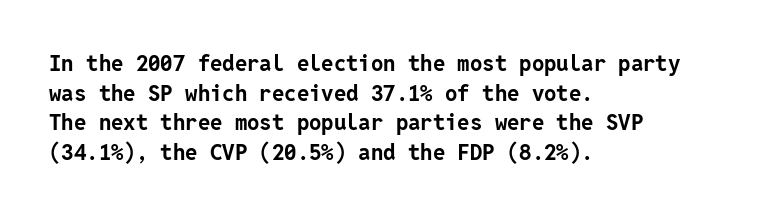
The image shows 22 px bold type, upright; set left-aligned, normal line spacing (1.35x), normal letter spacing, not underlined.
